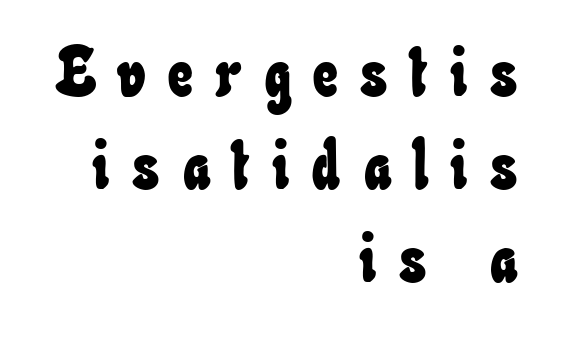
The text block is weighted toward the right margin, trailing off unevenly leftward. The rendering inserts visible extra space after every character. The block of text has a typical density, with ordinary space between rows. Lines of text with bare space underneath. Here the designer chose a conventional face with non-uniform glyph widths.
